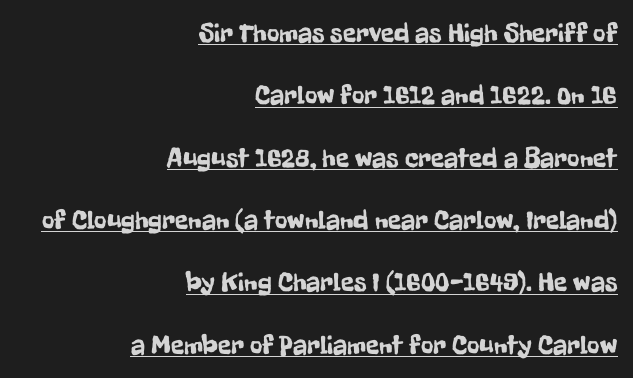
{"italic": "no", "underline": "yes", "align": "right", "line_spacing": "loose", "line_spacing_ratio": 2.31, "letter_spacing": "normal", "letter_spacing_em": 0.0, "glyph_px": 27}
